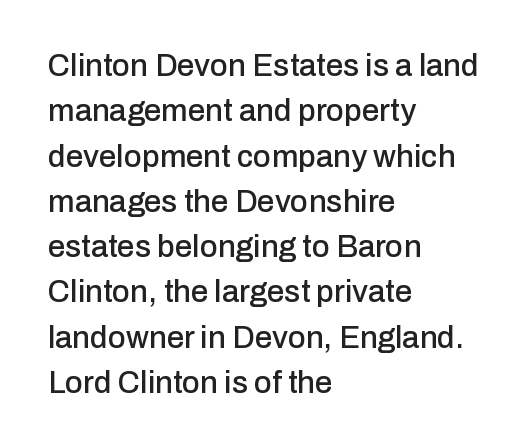
Q: Is the text italic (slanted)? A: No, it is upright.
Q: Is the typeface a serif or a sans-serif typeface? A: Sans-serif.
Q: Is the text underlined? A: No.
Q: How is the paragraph aligned? A: Left-aligned.
Q: Is the spacing between letters normal or unusually wide? A: Normal.
Q: Is the spacing between lines tight, normal or loose? A: Normal.
Q: Width (condensed, normal, or wide)? A: Normal.
Q: Stroke contrast? A: Low.
Q: x-height? A: Medium.
Q: Monospaced? A: No.
